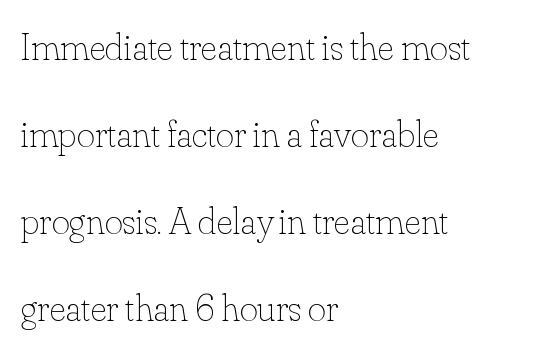
The image shows 39 px thin type, upright; set left-aligned, loose line spacing (2.23x), normal letter spacing, not underlined; low stroke contrast and a small x-height.
